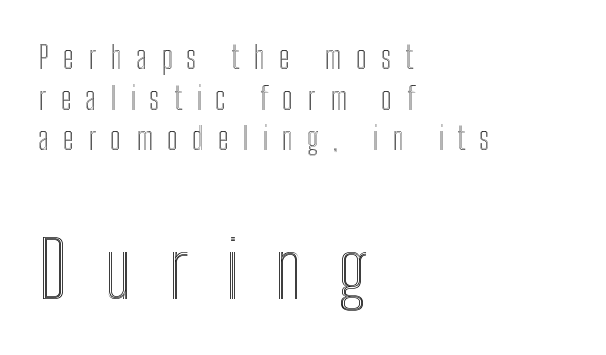
{"italic": "no", "width": "condensed", "x_height": "medium", "monospaced": "no", "underline": "no", "align": "left", "line_spacing": "normal", "line_spacing_ratio": 1.31, "letter_spacing": "wide", "letter_spacing_em": 0.46, "larger_block": "second", "size_ratio": 2.52, "glyph_px": 78}
